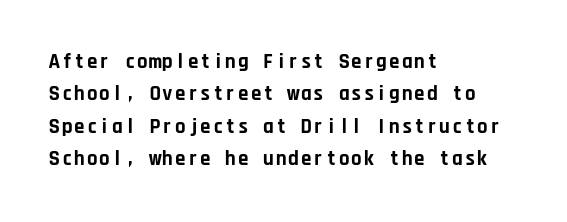
Unlike italic type, these characters show no tilt at all. Line starts are locked; line ends wander. Characters follow at the spacing the type designer built in. On the weight axis this lands at bold, roughly 700. The passage shown is not underscored anywhere.
